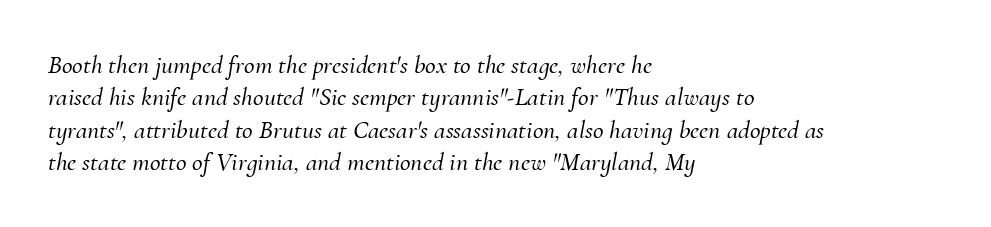
Q: Is the text italic (slanted)? A: Yes, it leans right by about 10 degrees.
Q: Is the text underlined? A: No.
Q: How is the paragraph aligned? A: Left-aligned.
Q: Is the spacing between letters normal or unusually wide? A: Normal.
Q: Is the spacing between lines tight, normal or loose? A: Normal.
